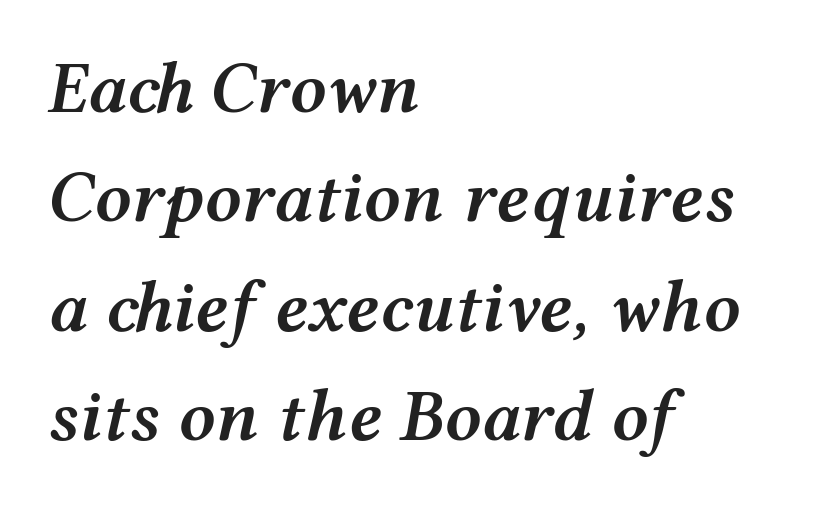
The image shows 73 px semibold, wide type, italic (leaning right); set left-aligned, normal line spacing (1.5x), normal letter spacing, not underlined; medium stroke contrast and a medium x-height.
